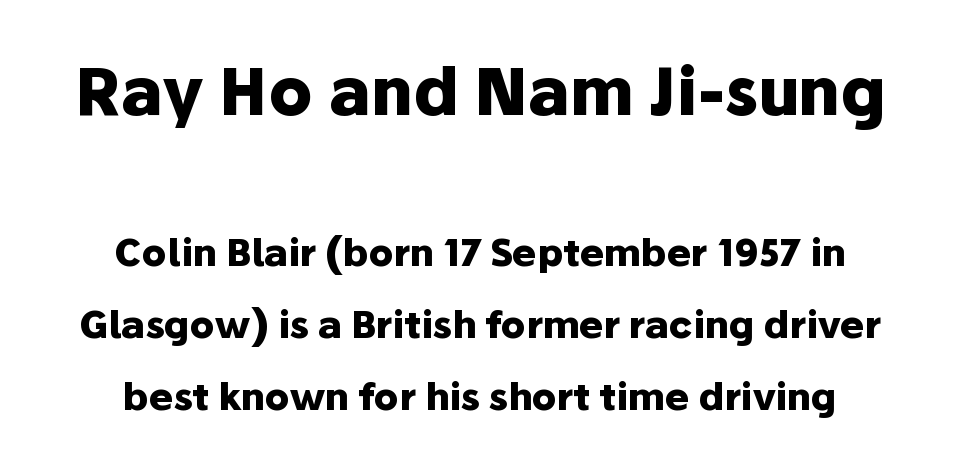
Type size steps down from the first block to the second. In terms of letterspacing, this is plain default setting. Vertical strokes here are truly vertical. Successive baselines arrive slowly, with a big drop between each. Rule under the text: the space is simply empty. Does the type have serifs? No, each stem ends abruptly.
